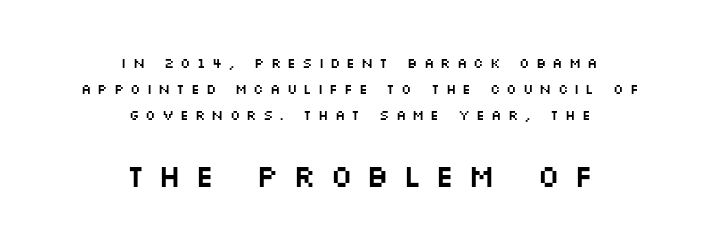
The image shows 31 px wide sans-serif type, upright; set centered, line spacing 1.84x, unusually wide letter spacing (+0.43 em), not underlined; the second (bottom) block is 2.21x larger; medium stroke contrast and a large x-height.
